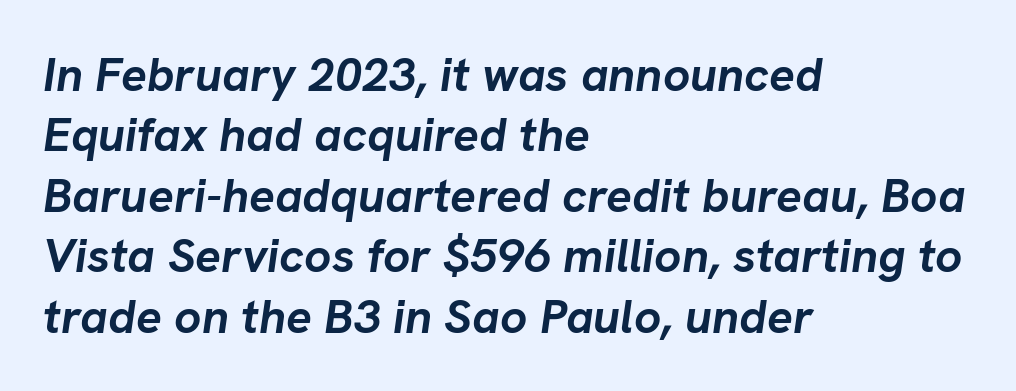
The image shows 48 px semibold type, italic (leaning right); set left-aligned, normal line spacing (1.26x), normal letter spacing, not underlined; low stroke contrast and a medium x-height.
